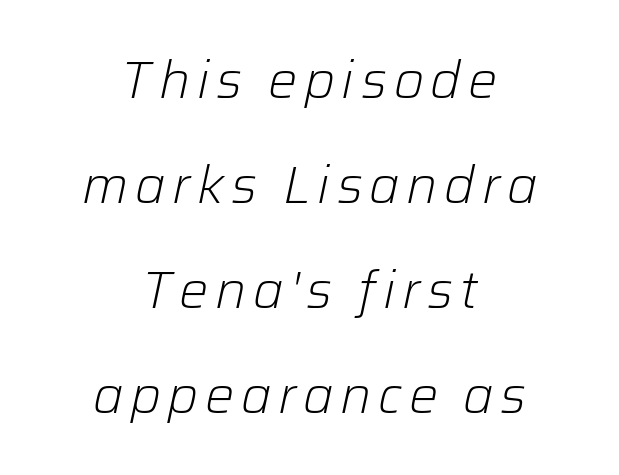
{"italic": "yes", "lean": "right", "slant_degrees": 12, "bold": "no", "weight": "light", "width": "normal", "stroke_contrast": "low", "x_height": "medium", "monospaced": "no", "underline": "no", "align": "center", "line_spacing": "loose", "line_spacing_ratio": 2.02, "glyph_px": 52}
